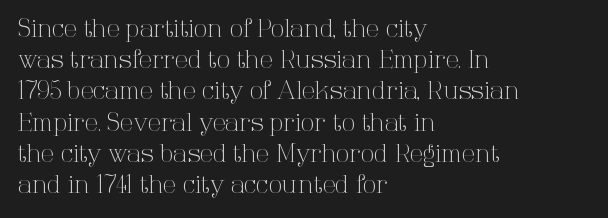
The image shows 24 px text type, upright; set left-aligned, normal line spacing (1.3x), normal letter spacing, not underlined.
